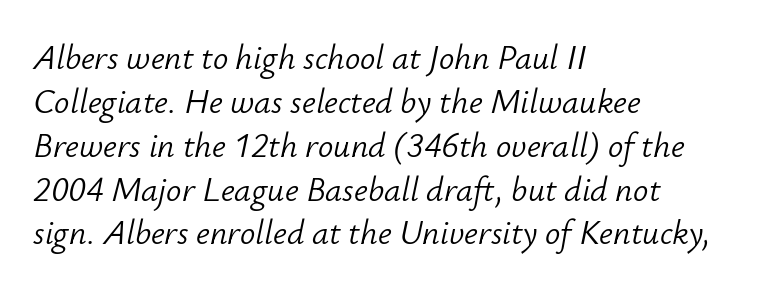
Q: Is the text bold? A: No.
Q: Is the text italic (slanted)? A: Yes, it leans right by about 12 degrees.
Q: Is the text underlined? A: No.
Q: How is the paragraph aligned? A: Left-aligned.
Q: Is the spacing between letters normal or unusually wide? A: Normal.
Q: Is the spacing between lines tight, normal or loose? A: Normal.
Q: Width (condensed, normal, or wide)? A: Normal.
Q: Stroke contrast? A: Low.
Q: x-height? A: Small.
Q: Monospaced? A: No.
